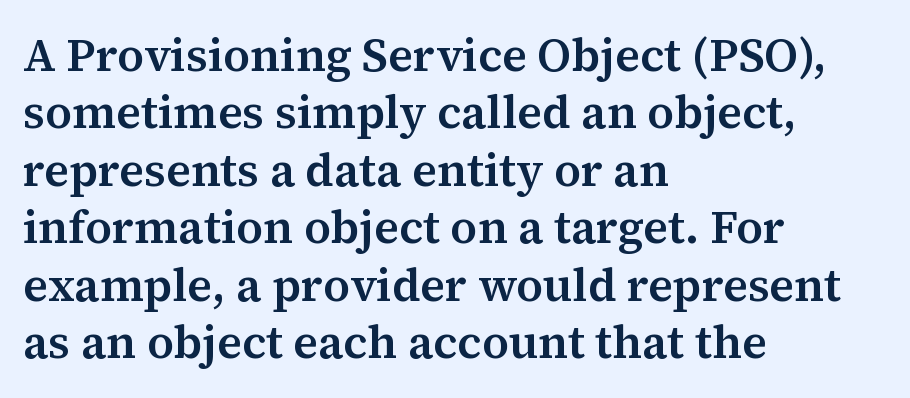
The image shows 46 px serif type, upright; set left-aligned, normal line spacing (1.25x), normal letter spacing, not underlined; medium stroke contrast and a medium x-height.
